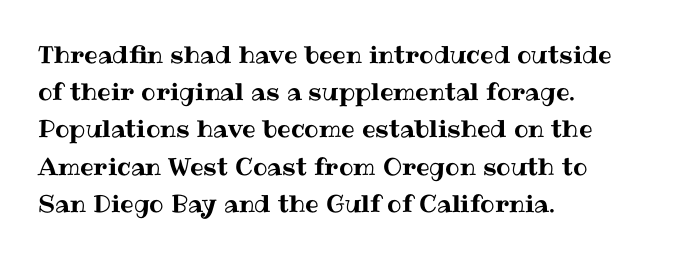
The image shows 24 px text type, upright; set left-aligned, normal line spacing (1.55x), normal letter spacing, not underlined.
